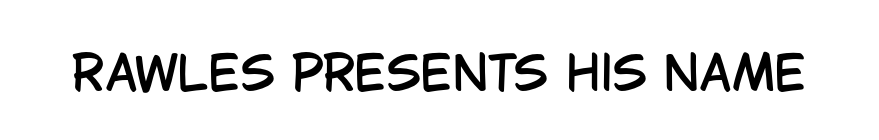
The image shows 47 px condensed sans-serif type, upright; set normal letter spacing, not underlined; low stroke contrast and a large x-height.
